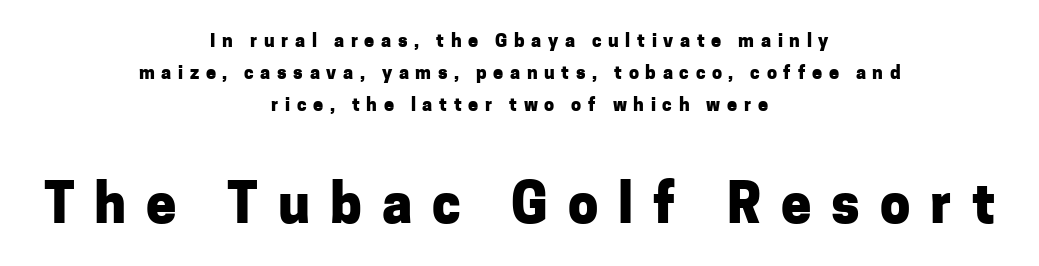
{"serif": "no", "italic": "no", "bold": "yes", "weight": "heavy", "width": "normal", "stroke_contrast": "low", "x_height": "medium", "monospaced": "no", "underline": "no", "align": "center", "line_spacing_ratio": 1.79, "letter_spacing": "wide", "letter_spacing_em": 0.37, "larger_block": "second", "size_ratio": 3.0, "glyph_px": 54}
